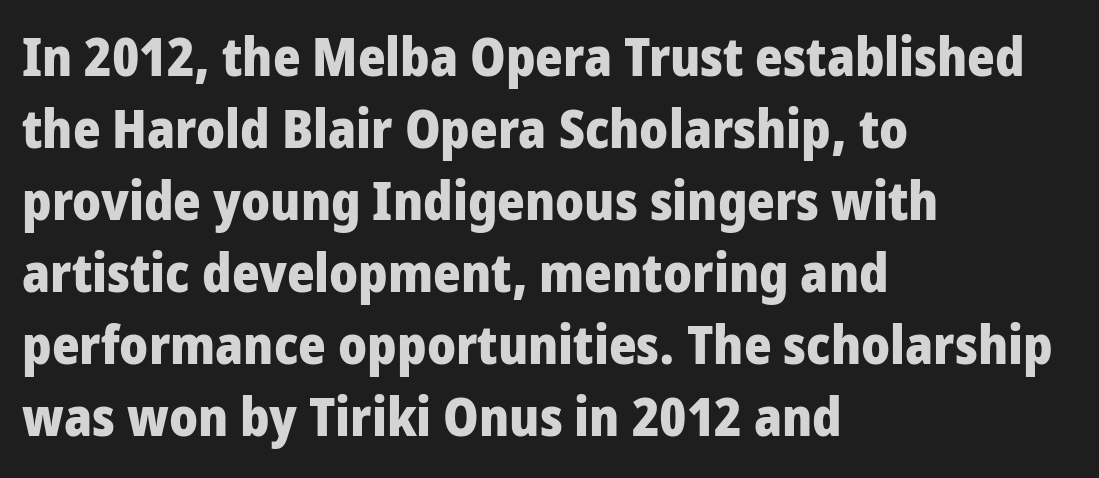
Q: Is the text bold? A: Yes.
Q: Is the text italic (slanted)? A: No, it is upright.
Q: Is the typeface a serif or a sans-serif typeface? A: Sans-serif.
Q: Is the text underlined? A: No.
Q: How is the paragraph aligned? A: Left-aligned.
Q: Is the spacing between letters normal or unusually wide? A: Normal.
Q: Is the spacing between lines tight, normal or loose? A: Normal.
Q: Width (condensed, normal, or wide)? A: Condensed.
Q: Stroke contrast? A: Low.
Q: x-height? A: Large.
Q: Monospaced? A: No.
